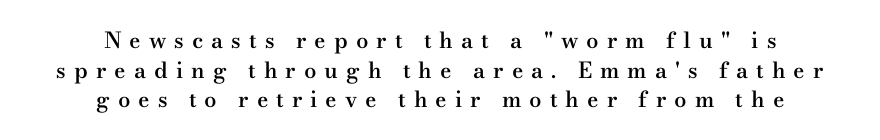
{"italic": "no", "bold": "semi", "underline": "no", "align": "center", "line_spacing": "normal", "line_spacing_ratio": 1.35, "letter_spacing": "wide", "letter_spacing_em": 0.36, "glyph_px": 22}
